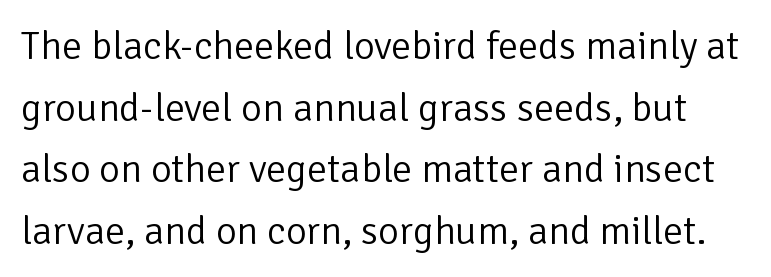
{"serif": "no", "italic": "no", "bold": "no", "weight": "light", "width": "normal", "stroke_contrast": "low", "x_height": "medium", "monospaced": "no", "underline": "no", "line_spacing": "normal", "line_spacing_ratio": 1.54, "letter_spacing": "normal", "letter_spacing_em": 0.0, "glyph_px": 40}
